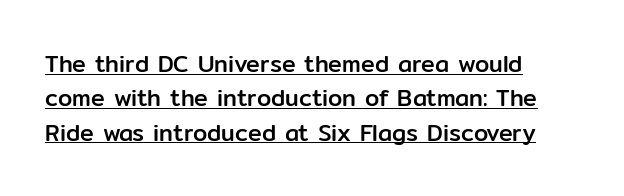
{"italic": "no", "underline": "yes", "align": "left", "line_spacing": "normal", "line_spacing_ratio": 1.49, "letter_spacing": "normal", "letter_spacing_em": 0.0, "glyph_px": 23}
